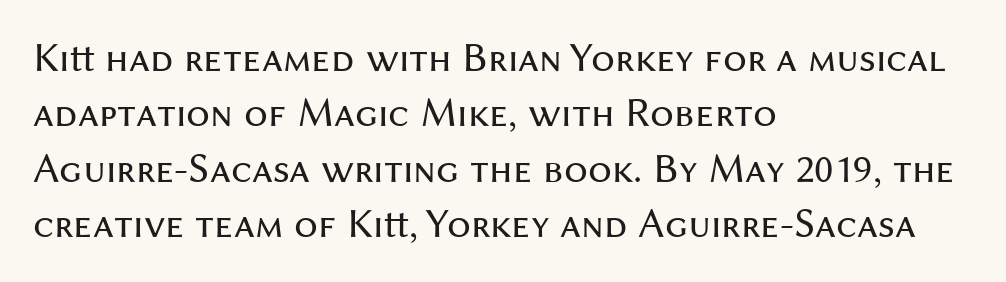
Is this a heavy cut? Hardly; it is regular or lighter. Quick note: underline off. The rows are spaced the way most documents space them. Inter-character spacing is left at the font's built-in metrics. The paragraph shown leans on its left margin.
